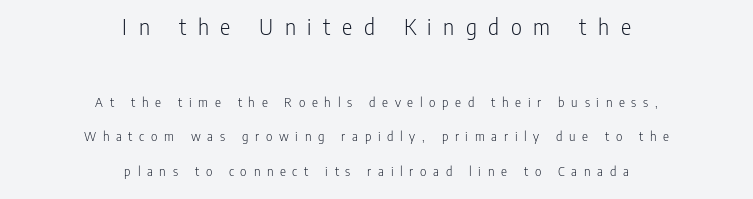
{"italic": "no", "bold": "no", "underline": "no", "align": "center", "line_spacing": "loose", "line_spacing_ratio": 2.48, "letter_spacing": "wide", "letter_spacing_em": 0.48, "larger_block": "first", "size_ratio": 1.71, "glyph_px": 24}
